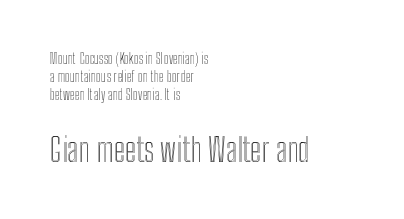
Q: Is the text italic (slanted)? A: No, it is upright.
Q: Is the text underlined? A: No.
Q: How is the paragraph aligned? A: Left-aligned.
Q: Is the spacing between letters normal or unusually wide? A: Normal.
Q: Is the spacing between lines tight, normal or loose? A: Normal.
Q: Which block of text is set in a larger size, the first (top) or the second (bottom)? A: The second (bottom) one.
Q: Width (condensed, normal, or wide)? A: Condensed.
Q: x-height? A: Medium.
Q: Monospaced? A: No.
